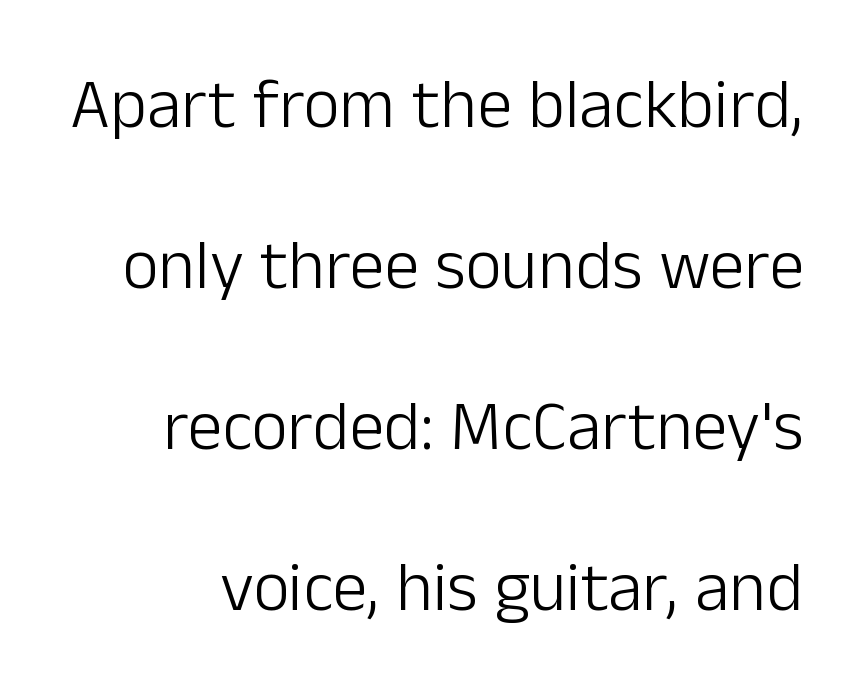
The image shows 70 px light sans-serif type, upright; set loose line spacing (2.3x), normal letter spacing, not underlined; low stroke contrast and a medium x-height.
